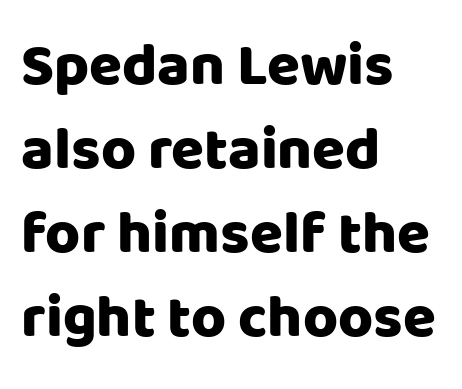
Each row of text sits above clean, open space. Weight: bold. A typesetter would call this leading conventional body-copy spacing. Words appear dense and cohesive because spacing is normal. Note: no serifs on the glyphs.
